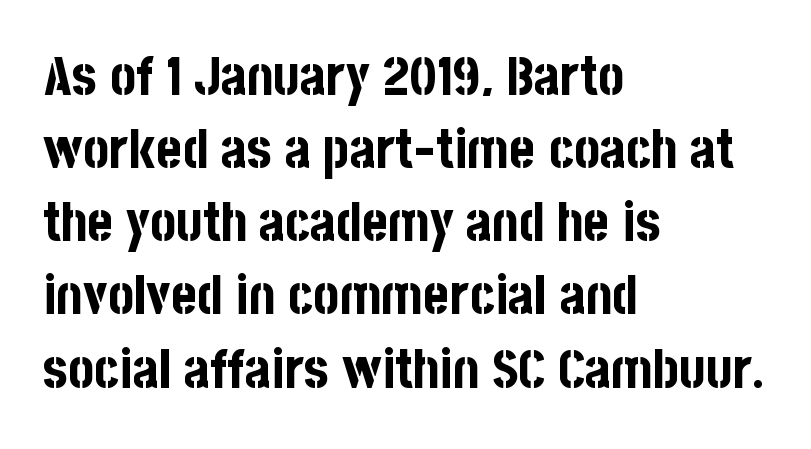
Q: Is the text bold? A: Yes.
Q: Is the text italic (slanted)? A: No, it is upright.
Q: Is the typeface a serif or a sans-serif typeface? A: Sans-serif.
Q: Is the text underlined? A: No.
Q: How is the paragraph aligned? A: Left-aligned.
Q: Is the spacing between letters normal or unusually wide? A: Normal.
Q: Is the spacing between lines tight, normal or loose? A: Normal.
Q: Width (condensed, normal, or wide)? A: Condensed.
Q: Stroke contrast? A: Low.
Q: x-height? A: Large.
Q: Monospaced? A: No.
